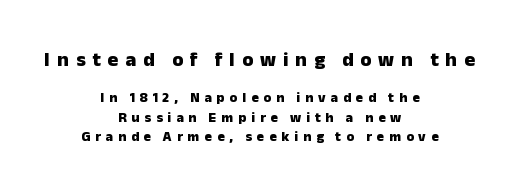
The upper block of text is set noticeably larger than the block beneath it. The words here are not underlined. Compared with typical paragraphs, the rows here are spaced about the same. Each word looks stretched out because of the extra space between its letters. Every row of glyphs is offset so its center matches the block's center.
